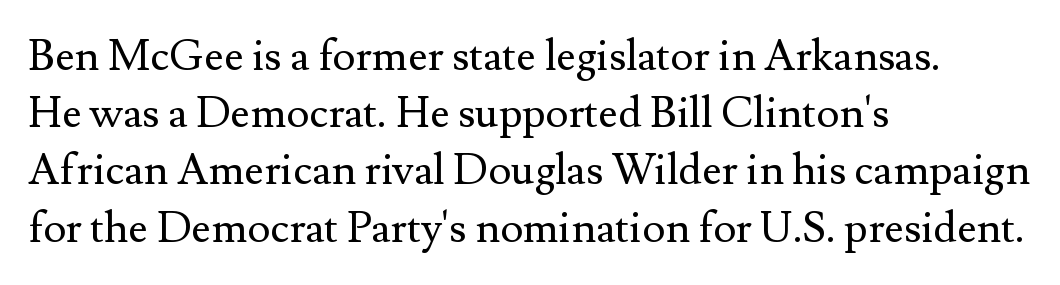
One-word summary of the alignment: left. Unlike a clean sans, this face finishes its strokes with serifs. These lines are rendered in a variable-pitch font. Type without underlining. The leading is moderate, giving the passage an even texture. Ink coverage per letter is moderate at most.
